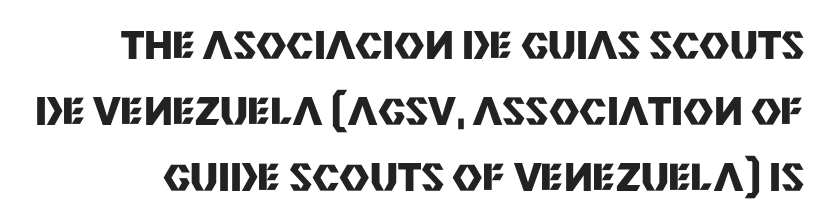
The image shows 37 px heavy sans-serif type, upright; set line spacing 1.78x, normal letter spacing, not underlined; medium stroke contrast and a large x-height.
